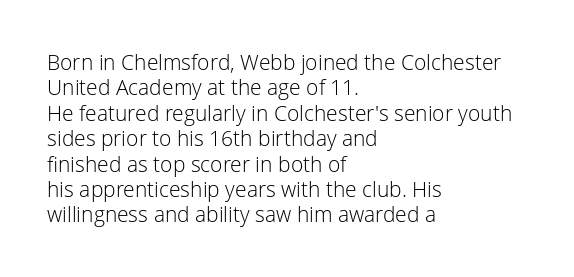
{"italic": "no", "bold": "no", "underline": "no", "align": "left", "line_spacing_ratio": 1.21, "letter_spacing": "normal", "letter_spacing_em": 0.0, "glyph_px": 21}
